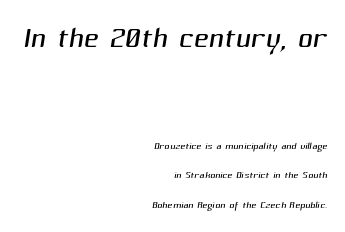
Compare the two chunks: the upper has the greater cap height. You could not count columns in this text — the font is proportionally spaced. Stems here are at most as thick as an everyday book face. Grotesque or geometric, the face here clearly has no serifs. Compared with typical body copy, the letter spacing here is the same. Type without underlining.
